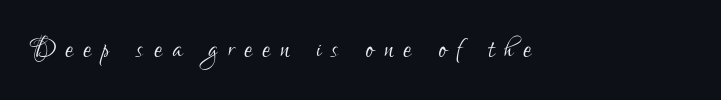
{"serif": "no", "bold": "no", "weight": "light", "width": "condensed", "stroke_contrast": "low", "x_height": "small", "monospaced": "no", "underline": "no", "letter_spacing": "wide", "letter_spacing_em": 0.28, "glyph_px": 36}
